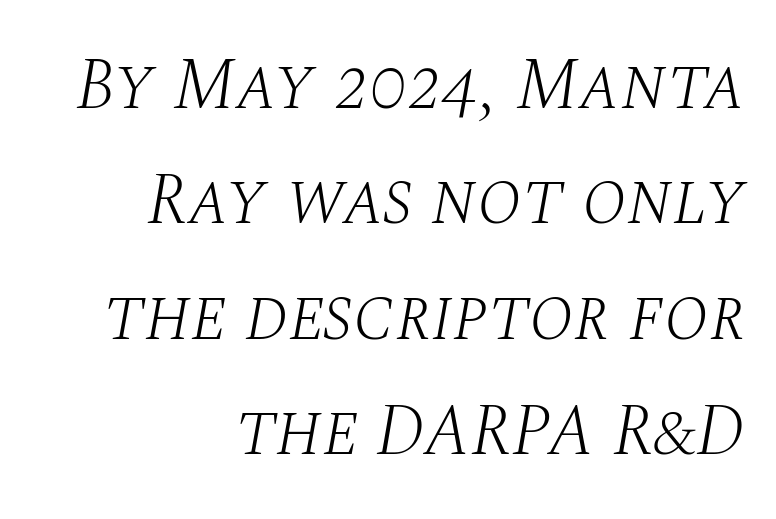
The paragraph has a hard right edge and a soft left edge. In terms of letterspacing, this is plain default setting. Stem width sits at or under what a default text font uses. Beneath every word, the page is bare.
